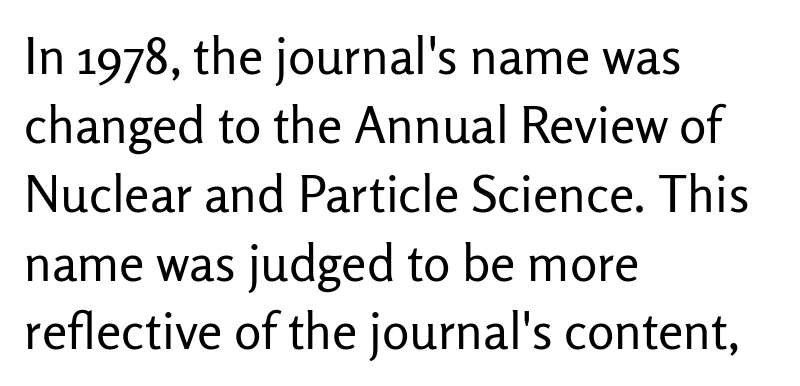
It's the straight-up-and-down kind of type. Letters rest on an invisible, unmarked baseline. Here the designer chose a conventional face with non-uniform glyph widths. This rendering employs a face without finishing strokes, i.e., a sans-serif.
